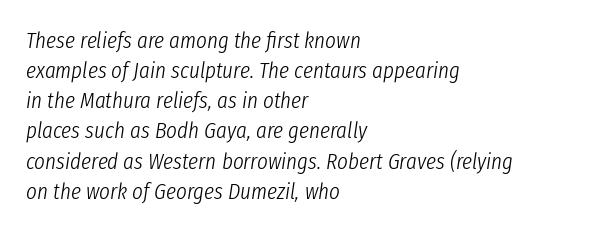
Q: Is the text bold? A: No.
Q: Is the text italic (slanted)? A: Yes, it leans right by about 8 degrees.
Q: Is the text underlined? A: No.
Q: How is the paragraph aligned? A: Left-aligned.
Q: Is the spacing between letters normal or unusually wide? A: Normal.
Q: Is the spacing between lines tight, normal or loose? A: Normal.
